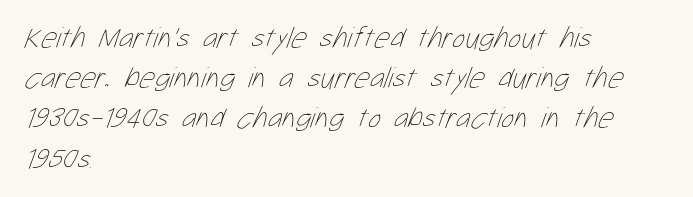
Q: Is the text bold? A: No.
Q: Is the text underlined? A: No.
Q: How is the paragraph aligned? A: Left-aligned.
Q: Is the spacing between letters normal or unusually wide? A: Normal.
Q: Is the spacing between lines tight, normal or loose? A: Normal.
Q: Width (condensed, normal, or wide)? A: Condensed.
Q: Stroke contrast? A: Low.
Q: x-height? A: Medium.
Q: Monospaced? A: No.
